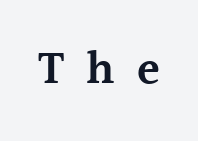
The type family on display is of the serif kind. How heavy is the stroke? Medium-heavy — a semibold, shy of bold. Posture: vertical. How are the letters spaced? Widely, with obvious added tracking. Has an underline been added? It has not. This sample has the flowing, uneven cadence of proportional lettering.
